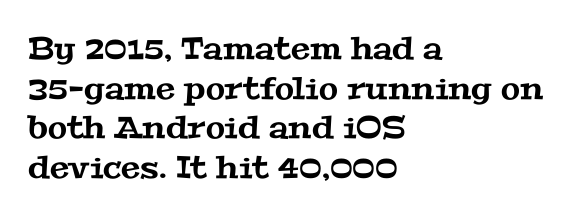
Each row of text sits above clean, open space. The space between consecutive lines is moderate. Here the designer chose a conventional face with non-uniform glyph widths. Leftover space on each line is placed entirely after the last word. Small tapered or slab feet sit at the stroke ends, so this counts as serif.
